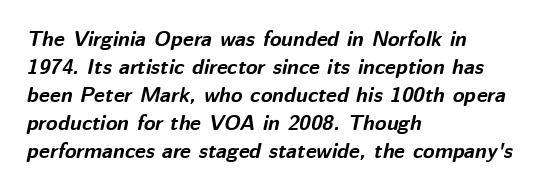
The image shows 21 px bold type, italic (leaning right); set left-aligned, normal line spacing (1.33x), normal letter spacing, not underlined.
